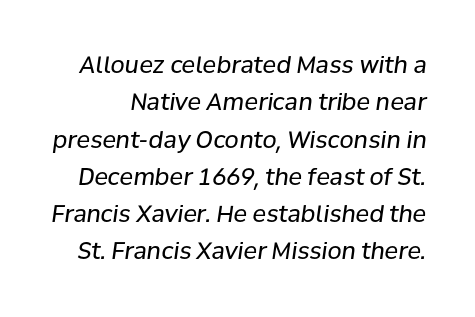
Q: Is the text bold? A: No.
Q: Is the text italic (slanted)? A: Yes, it leans right by about 8 degrees.
Q: Is the text underlined? A: No.
Q: Is the spacing between letters normal or unusually wide? A: Normal.
Q: Is the spacing between lines tight, normal or loose? A: Normal.
